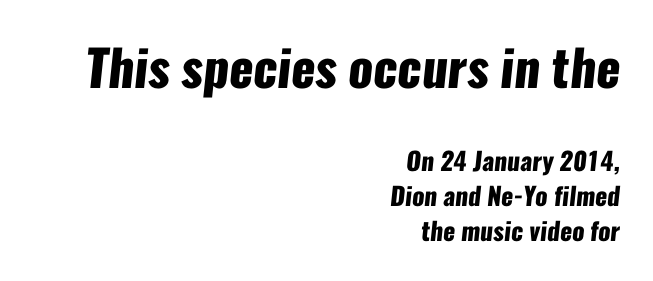
{"serif": "no", "bold": "yes", "weight": "heavy", "width": "condensed", "stroke_contrast": "low", "x_height": "medium", "monospaced": "no", "underline": "no", "align": "right", "line_spacing": "normal", "line_spacing_ratio": 1.4, "letter_spacing": "normal", "letter_spacing_em": 0.0, "larger_block": "first", "size_ratio": 2.0, "glyph_px": 50}
